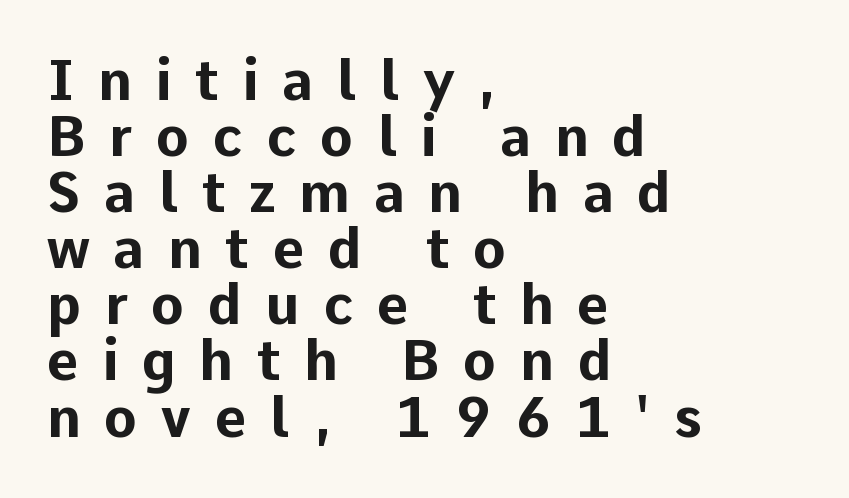
{"serif": "no", "italic": "no", "bold": "yes", "weight": "bold", "width": "normal", "stroke_contrast": "low", "x_height": "medium", "monospaced": "no", "underline": "no", "align": "left", "line_spacing": "tight", "line_spacing_ratio": 1.02, "letter_spacing": "wide", "letter_spacing_em": 0.43, "glyph_px": 55}
